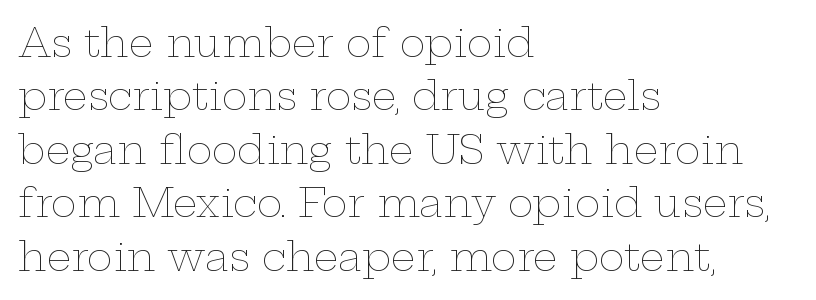
{"italic": "no", "bold": "no", "weight": "thin", "width": "wide", "stroke_contrast": "low", "x_height": "medium", "monospaced": "no", "underline": "no", "align": "left", "line_spacing": "normal", "line_spacing_ratio": 1.37, "letter_spacing": "normal", "letter_spacing_em": 0.0, "glyph_px": 39}
